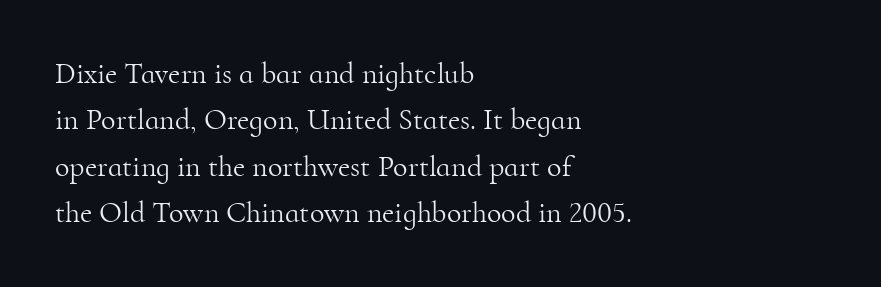
{"serif": "yes", "italic": "no", "bold": "no", "weight": "light", "width": "normal", "stroke_contrast": "high", "x_height": "small", "monospaced": "no", "underline": "no", "align": "left", "line_spacing": "normal", "line_spacing_ratio": 1.55, "letter_spacing": "normal", "letter_spacing_em": 0.0, "glyph_px": 30}
